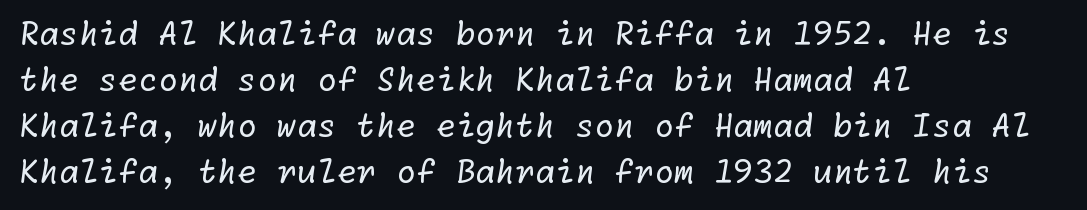
The passage shown is not underscored anywhere. Line starts are locked; line ends wander. Examine the stroke ends and you'll find no serifs. These lines sit exactly where default settings would place them.
